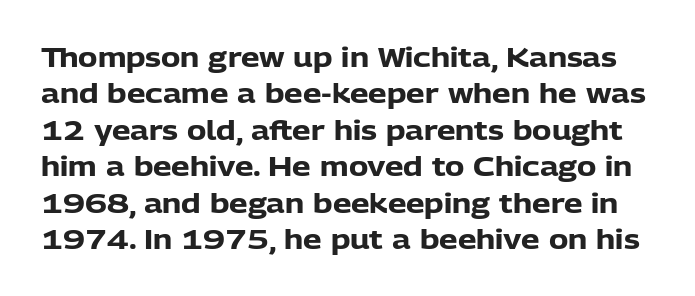
The image shows 26 px bold type, upright; set normal line spacing (1.4x), normal letter spacing, not underlined.
